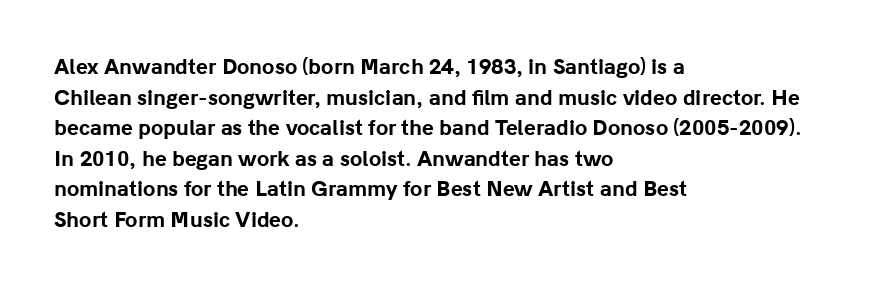
{"italic": "no", "bold": "yes", "underline": "no", "align": "left", "line_spacing": "normal", "line_spacing_ratio": 1.53, "letter_spacing": "normal", "letter_spacing_em": 0.0, "glyph_px": 20}
